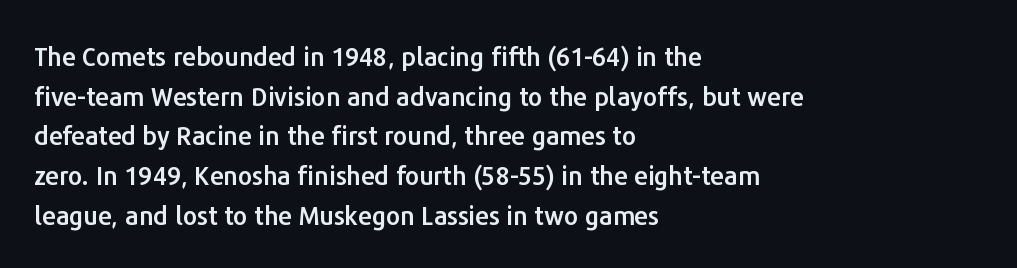
Q: Is the text italic (slanted)? A: No, it is upright.
Q: Is the text underlined? A: No.
Q: How is the paragraph aligned? A: Left-aligned.
Q: Is the spacing between letters normal or unusually wide? A: Normal.
Q: Is the spacing between lines tight, normal or loose? A: Normal.
